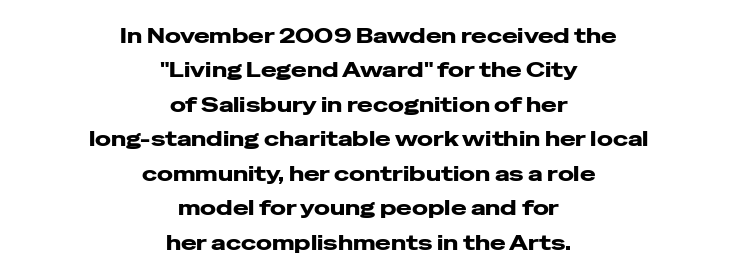
The image shows 21 px bold type, upright; set centered, normal line spacing (1.64x), normal letter spacing, not underlined.
